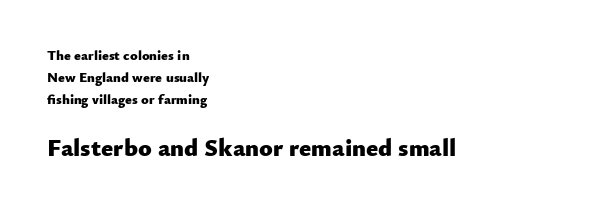
The image shows 25 px bold type, upright; set left-aligned, normal line spacing (1.58x), normal letter spacing, not underlined; the second (bottom) block is 1.79x larger.
